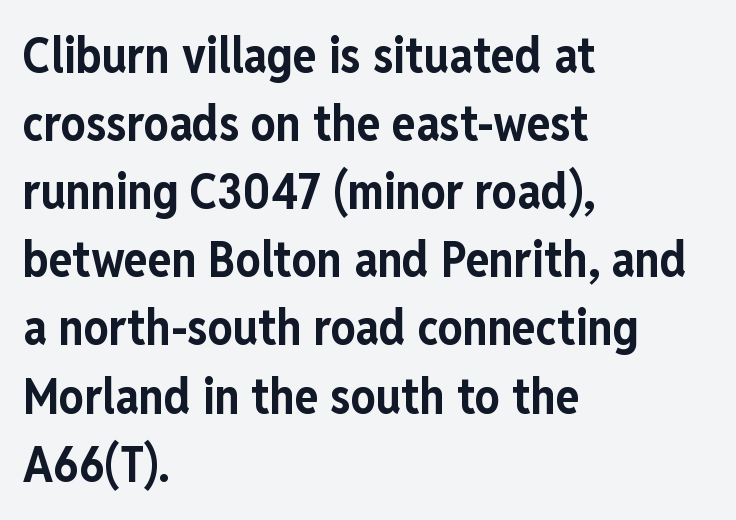
The image shows 49 px bold, condensed sans-serif type, upright; set left-aligned, normal line spacing (1.39x), normal letter spacing, not underlined; low stroke contrast and a medium x-height.
